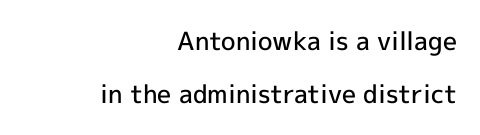
{"italic": "no", "bold": "semi", "underline": "no", "align": "right", "line_spacing": "loose", "line_spacing_ratio": 2.14, "letter_spacing": "normal", "letter_spacing_em": 0.0, "glyph_px": 25}
